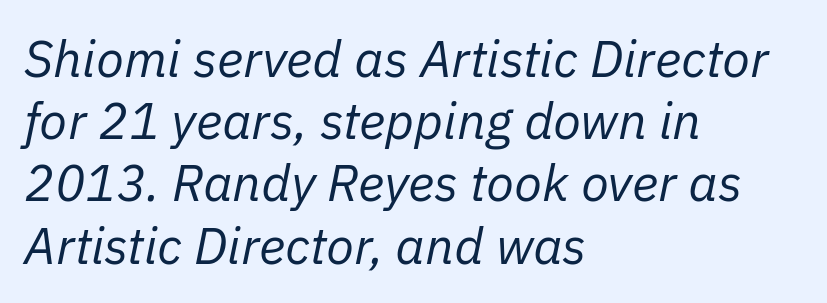
Character widths vary here, with narrow letters taking less room than wide ones. Every character sits at an angle, as italics do. The tracking reads as untouched default to a designer's eye. Decoration check: the copy has no underline.
